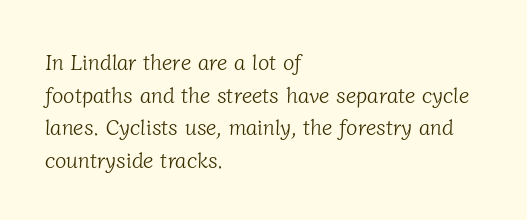
Q: Is the text bold? A: No.
Q: Is the text underlined? A: No.
Q: How is the paragraph aligned? A: Left-aligned.
Q: Is the spacing between letters normal or unusually wide? A: Normal.
Q: Is the spacing between lines tight, normal or loose? A: Normal.
